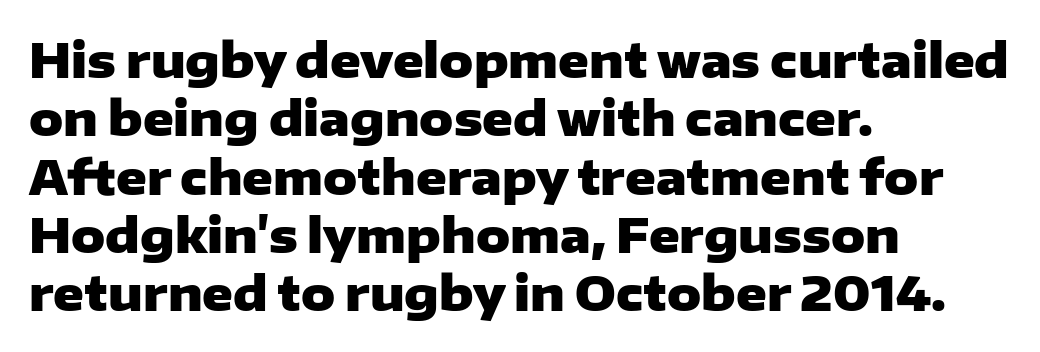
{"serif": "no", "italic": "no", "bold": "yes", "weight": "heavy", "width": "wide", "stroke_contrast": "low", "x_height": "medium", "monospaced": "no", "underline": "no", "align": "left", "line_spacing_ratio": 1.24, "letter_spacing": "normal", "letter_spacing_em": 0.0, "glyph_px": 47}
